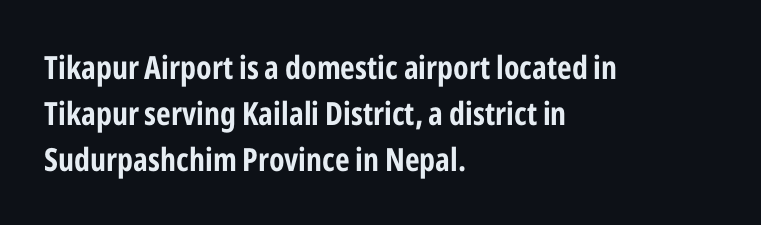
The image shows 32 px bold, condensed sans-serif type, upright; set left-aligned, normal line spacing (1.43x), normal letter spacing, not underlined; low stroke contrast and a medium x-height.
